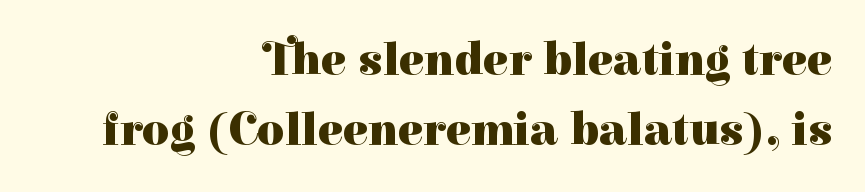
Q: Is the text bold? A: Yes.
Q: Is the text italic (slanted)? A: No, it is upright.
Q: Is the typeface a serif or a sans-serif typeface? A: Serif.
Q: Is the text underlined? A: No.
Q: How is the paragraph aligned? A: Right-aligned.
Q: Is the spacing between letters normal or unusually wide? A: Normal.
Q: Is the spacing between lines tight, normal or loose? A: Normal.
Q: Width (condensed, normal, or wide)? A: Normal.
Q: Stroke contrast? A: High.
Q: x-height? A: Medium.
Q: Monospaced? A: No.
